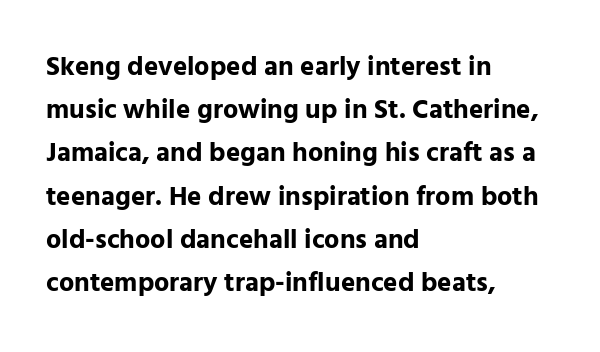
The image shows 27 px bold type, upright; set left-aligned, normal line spacing (1.6x), normal letter spacing, not underlined.
